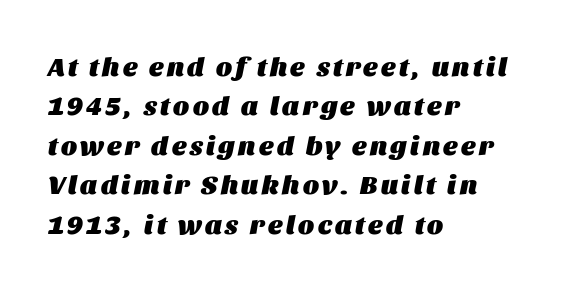
Q: Is the text bold? A: Yes.
Q: Is the text italic (slanted)? A: Yes, it leans right by about 11 degrees.
Q: Is the text underlined? A: No.
Q: How is the paragraph aligned? A: Left-aligned.
Q: Is the spacing between lines tight, normal or loose? A: Normal.
